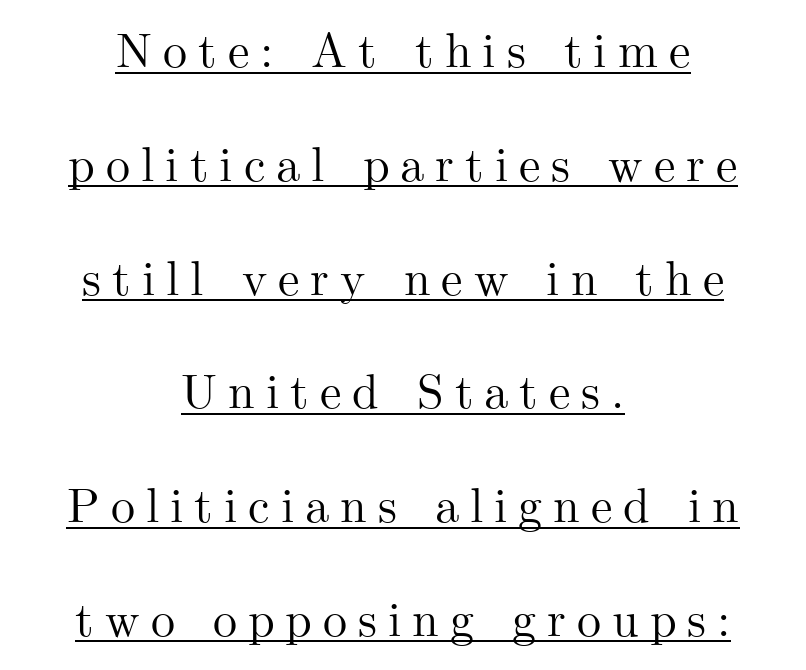
{"serif": "yes", "italic": "no", "width": "normal", "stroke_contrast": "medium", "x_height": "small", "monospaced": "no", "underline": "yes", "align": "center", "line_spacing": "loose", "line_spacing_ratio": 2.37, "letter_spacing": "wide", "letter_spacing_em": 0.23, "glyph_px": 48}
